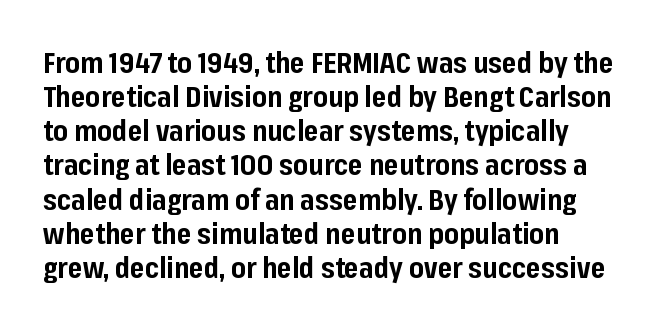
{"serif": "no", "italic": "no", "bold": "yes", "weight": "bold", "width": "normal", "stroke_contrast": "low", "x_height": "medium", "monospaced": "no", "underline": "no", "align": "left", "line_spacing_ratio": 1.22, "letter_spacing": "normal", "letter_spacing_em": 0.0, "glyph_px": 28}
